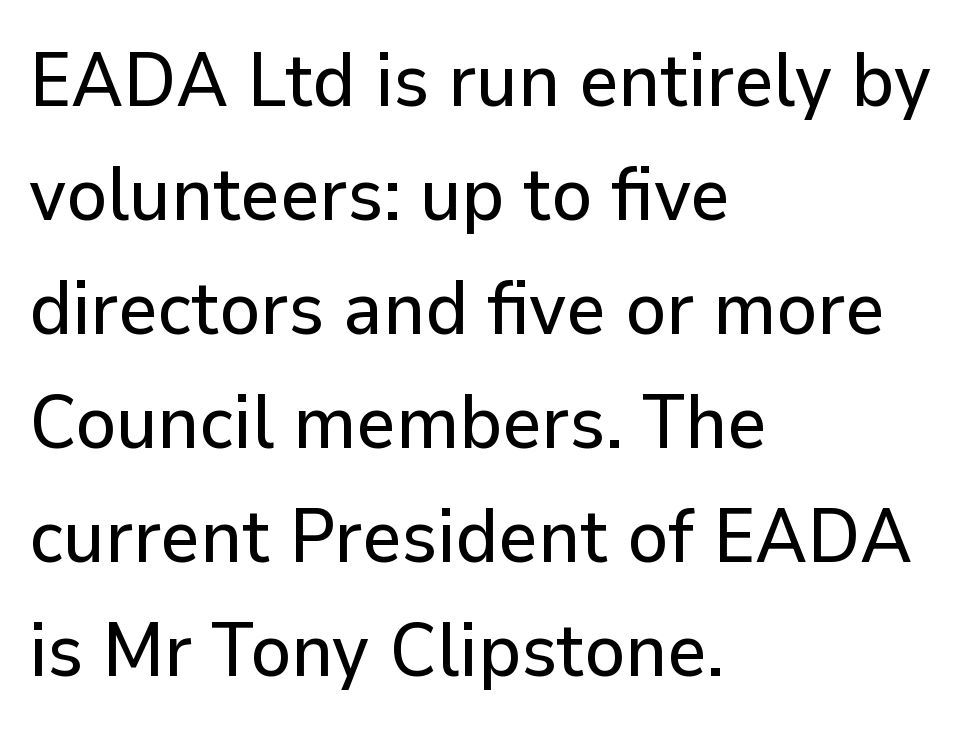
{"serif": "no", "italic": "no", "width": "normal", "stroke_contrast": "low", "x_height": "medium", "monospaced": "no", "underline": "no", "align": "left", "line_spacing": "normal", "line_spacing_ratio": 1.5, "letter_spacing": "normal", "letter_spacing_em": 0.0, "glyph_px": 76}
